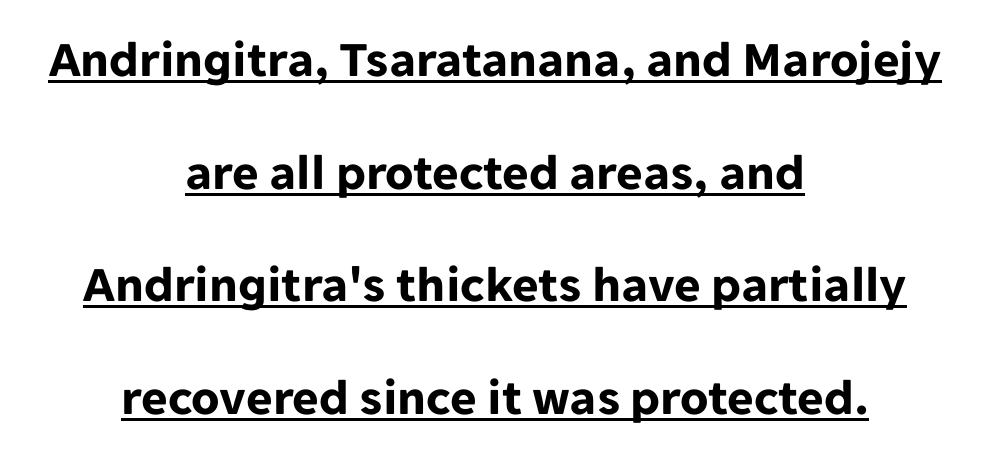
The rendering positions every line midway between the sides. Nothing sits at the stroke ends, so this counts as sans-serif. The line-height multiplier appears high, well above default. Notice how a bar underscores the lettering throughout.
